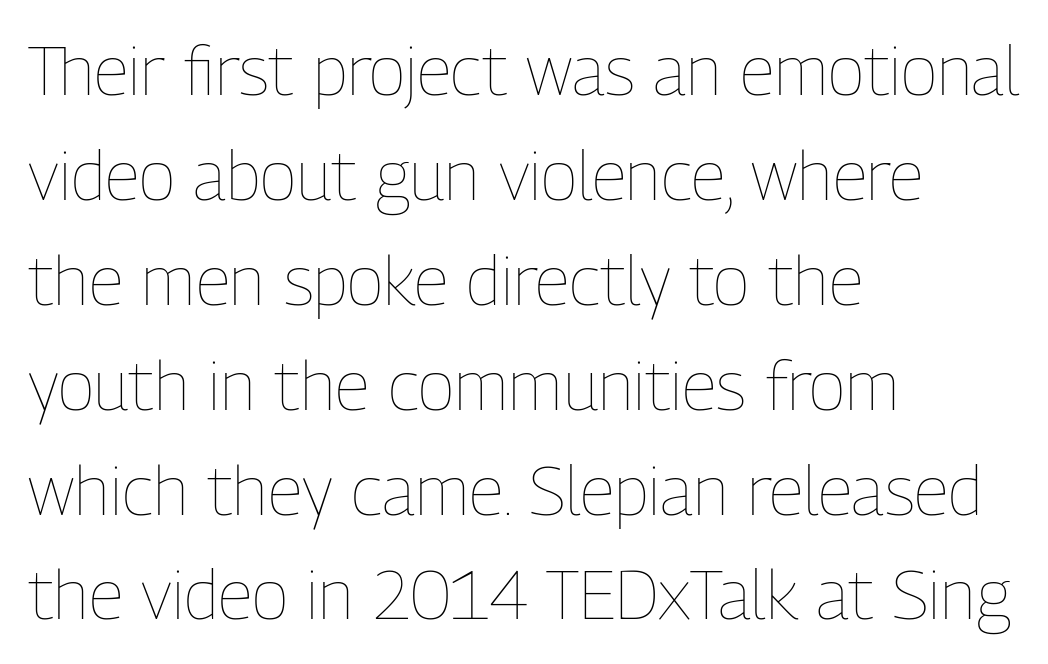
{"italic": "no", "bold": "no", "weight": "thin", "width": "condensed", "stroke_contrast": "low", "x_height": "medium", "monospaced": "no", "underline": "no", "align": "left", "line_spacing": "normal", "line_spacing_ratio": 1.52, "letter_spacing": "normal", "letter_spacing_em": 0.0, "glyph_px": 69}
